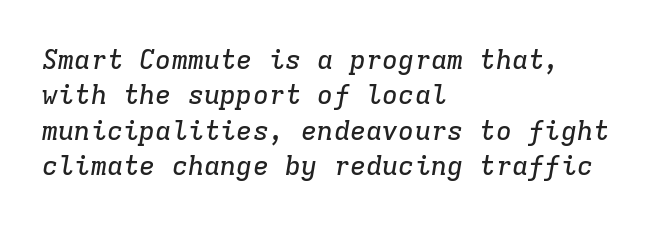
The image shows 27 px text type, italic (leaning right); set left-aligned, normal line spacing (1.31x), normal letter spacing, not underlined.
